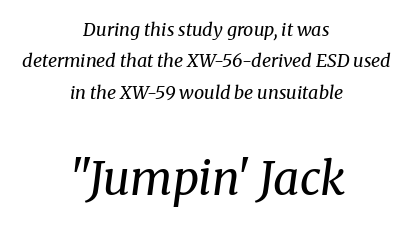
Q: Is the text bold? A: No.
Q: Is the text italic (slanted)? A: Yes, it leans right by about 8 degrees.
Q: Is the typeface a serif or a sans-serif typeface? A: Serif.
Q: Is the text underlined? A: No.
Q: How is the paragraph aligned? A: Centered.
Q: Is the spacing between letters normal or unusually wide? A: Normal.
Q: Which block of text is set in a larger size, the first (top) or the second (bottom)? A: The second (bottom) one.
Q: Width (condensed, normal, or wide)? A: Normal.
Q: Stroke contrast? A: Medium.
Q: x-height? A: Medium.
Q: Monospaced? A: No.
